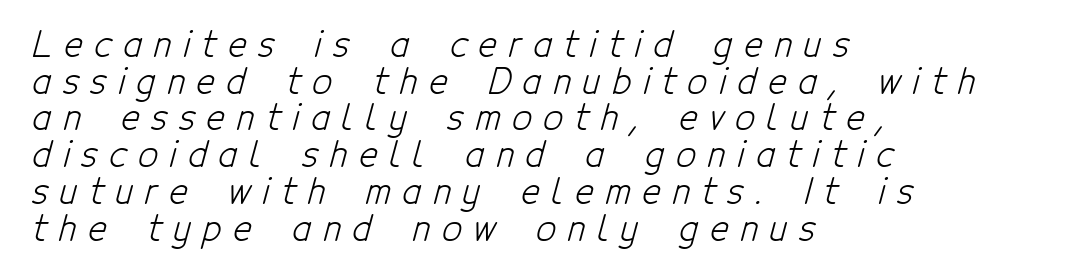
This sample has the flowing, uneven cadence of proportional lettering. The glyphs are unaccompanied by any horizontal stroke below them. Is the block centered? No — it sits flush against the left margin. Caption: face not bold, strokes unweighted.
